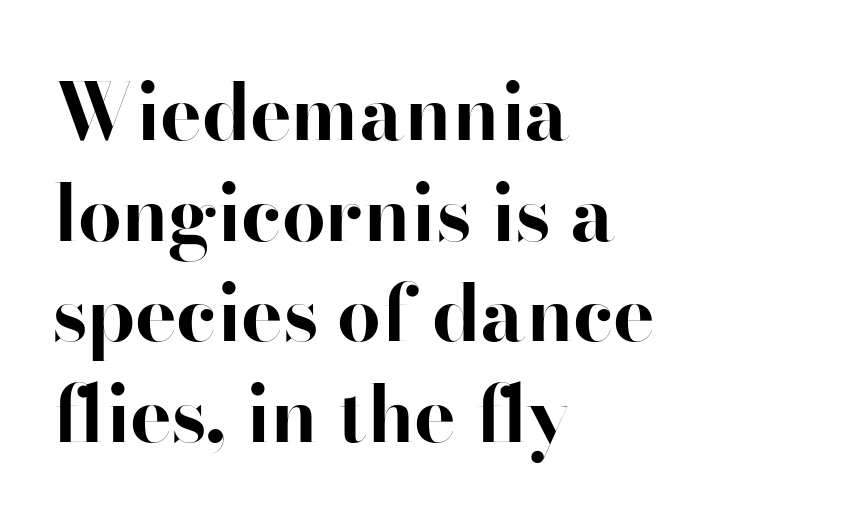
Q: Is the text bold? A: Yes.
Q: Is the text italic (slanted)? A: No, it is upright.
Q: Is the typeface a serif or a sans-serif typeface? A: Sans-serif.
Q: Is the text underlined? A: No.
Q: How is the paragraph aligned? A: Left-aligned.
Q: Is the spacing between letters normal or unusually wide? A: Normal.
Q: Is the spacing between lines tight, normal or loose? A: Normal.
Q: Width (condensed, normal, or wide)? A: Normal.
Q: Stroke contrast? A: High.
Q: x-height? A: Small.
Q: Monospaced? A: No.
